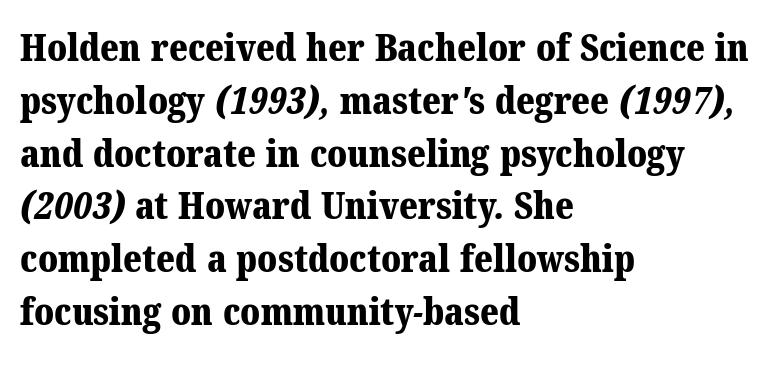
Caption: multi-line text, flush left, ragged right. The face used here has the dense, thick strokes of a bold. You could call the tracking neutral — neither tight nor loose. Do the characters align in a grid? No, the font is proportional. The block of text has a typical density, with ordinary space between rows.
